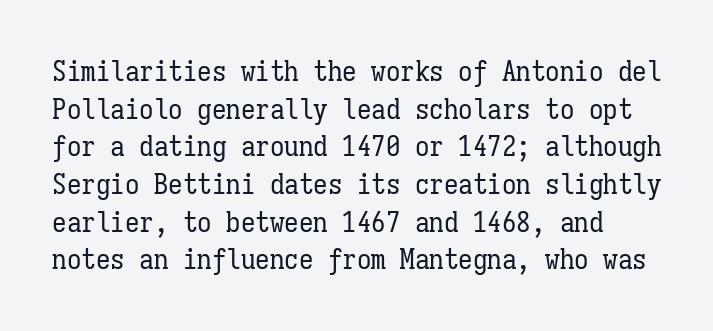
{"italic": "no", "bold": "no", "weight": "regular", "width": "condensed", "stroke_contrast": "low", "x_height": "medium", "monospaced": "yes", "underline": "no", "line_spacing": "normal", "line_spacing_ratio": 1.3, "letter_spacing": "normal", "letter_spacing_em": 0.0, "glyph_px": 29}
